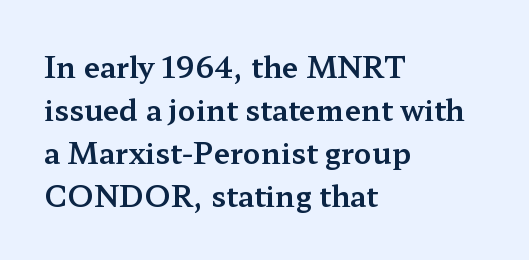
How are the letters spaced? Ordinarily, with no added tracking. The rendering uses a moderate line-height, typical for paragraphs. Spacing verdict: proportional, widths tailored to each character. Serif or sans? Serif — the stroke terminals have little feet. Reading down the block, your eye returns to a fixed left position each line.
